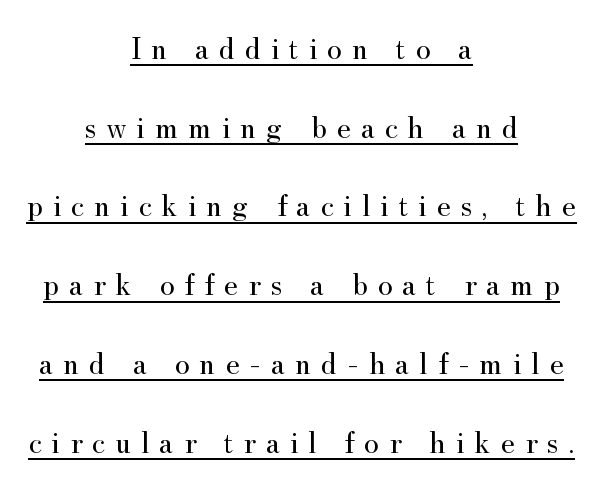
{"serif": "yes", "italic": "no", "bold": "no", "weight": "regular", "width": "normal", "stroke_contrast": "medium", "x_height": "small", "monospaced": "no", "underline": "yes", "align": "center", "line_spacing": "loose", "line_spacing_ratio": 2.46, "letter_spacing": "wide", "letter_spacing_em": 0.31, "glyph_px": 32}
